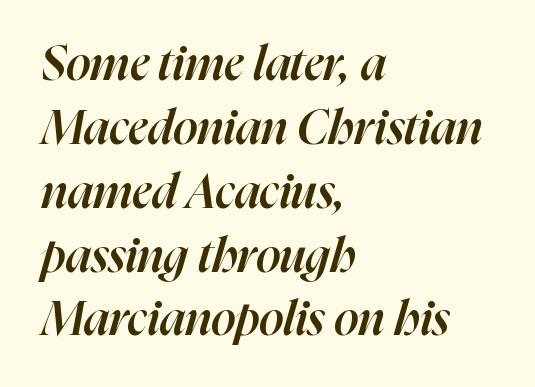
Q: Is the text bold? A: Semi-bold.
Q: Is the text italic (slanted)? A: Yes, it leans right by about 16 degrees.
Q: Is the text underlined? A: No.
Q: How is the paragraph aligned? A: Left-aligned.
Q: Is the spacing between letters normal or unusually wide? A: Normal.
Q: Is the spacing between lines tight, normal or loose? A: Normal.
Q: Width (condensed, normal, or wide)? A: Normal.
Q: Stroke contrast? A: High.
Q: x-height? A: Medium.
Q: Monospaced? A: No.
